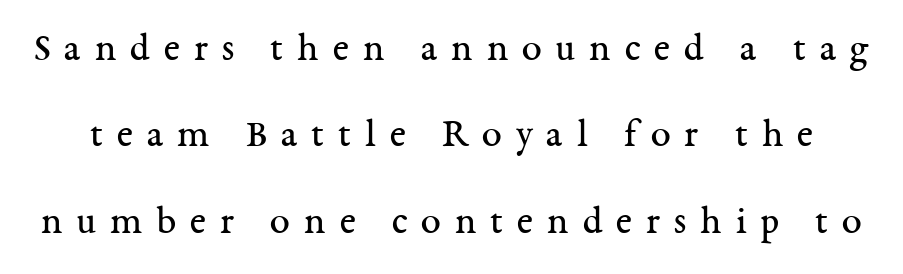
{"serif": "yes", "italic": "no", "bold": "no", "weight": "regular", "width": "normal", "stroke_contrast": "medium", "x_height": "medium", "monospaced": "no", "underline": "no", "line_spacing": "loose", "line_spacing_ratio": 2.16, "letter_spacing": "wide", "letter_spacing_em": 0.35, "glyph_px": 40}
